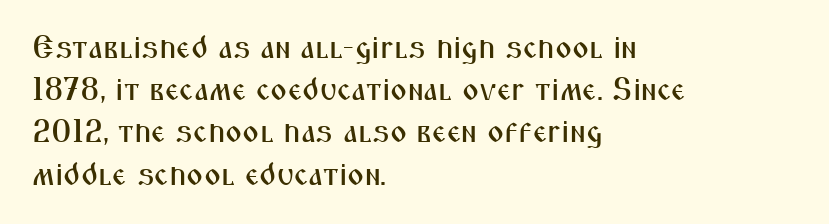
The image shows 32 px condensed sans-serif type, upright; set left-aligned, normal line spacing (1.32x), normal letter spacing, not underlined; medium stroke contrast and a medium x-height.
